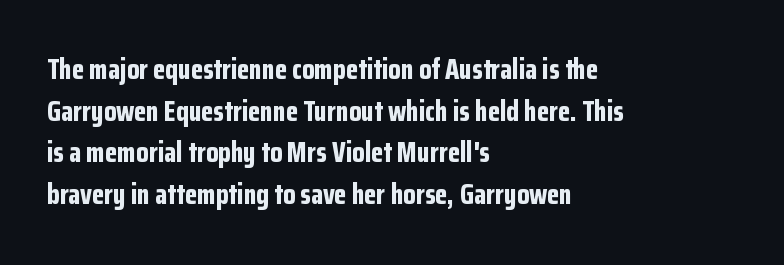
A student would call this left alignment; a typographer would say flush left, rag right. Quick note: underline off. The gaps between neighbouring characters are ordinary and unremarkable. Ascenders rise straight up at ninety degrees.
